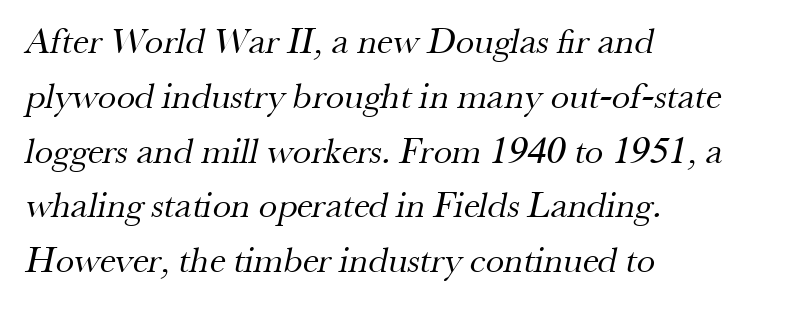
A typesetter would call this proportional, since set widths differ per character. Note: serifs present on the glyphs. Here the glyphs are tracked normally, forming tight word shapes. The space between consecutive lines is moderate.
